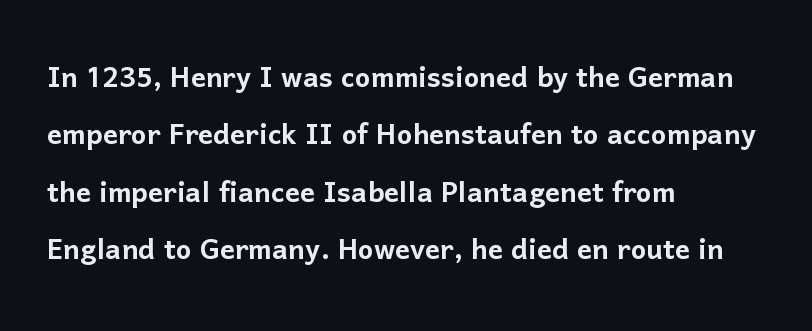
Q: Is the text italic (slanted)? A: No, it is upright.
Q: Is the typeface a serif or a sans-serif typeface? A: Sans-serif.
Q: Is the text underlined? A: No.
Q: How is the paragraph aligned? A: Left-aligned.
Q: Is the spacing between letters normal or unusually wide? A: Normal.
Q: Is the spacing between lines tight, normal or loose? A: Normal.
Q: Width (condensed, normal, or wide)? A: Normal.
Q: Stroke contrast? A: Low.
Q: x-height? A: Medium.
Q: Monospaced? A: No.
